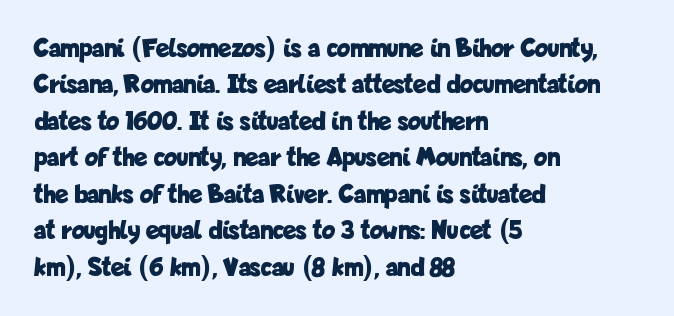
{"italic": "no", "bold": "yes", "underline": "no", "align": "left", "line_spacing": "normal", "line_spacing_ratio": 1.35, "letter_spacing": "normal", "letter_spacing_em": 0.0, "glyph_px": 27}
